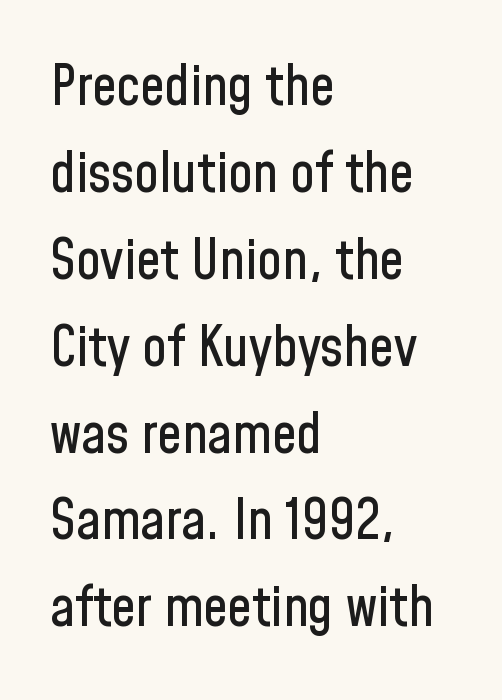
{"serif": "no", "italic": "no", "width": "condensed", "stroke_contrast": "low", "x_height": "medium", "monospaced": "no", "underline": "no", "align": "left", "line_spacing": "normal", "line_spacing_ratio": 1.58, "letter_spacing": "normal", "letter_spacing_em": 0.0, "glyph_px": 55}
